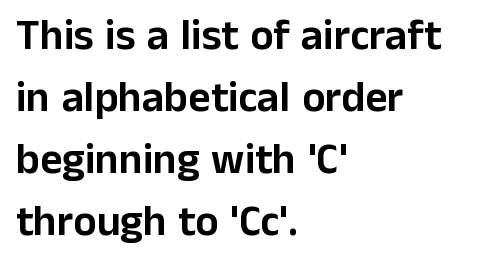
{"serif": "no", "italic": "no", "width": "normal", "stroke_contrast": "low", "x_height": "medium", "monospaced": "no", "underline": "no", "align": "left", "line_spacing": "normal", "line_spacing_ratio": 1.44, "letter_spacing": "normal", "letter_spacing_em": 0.0, "glyph_px": 43}
